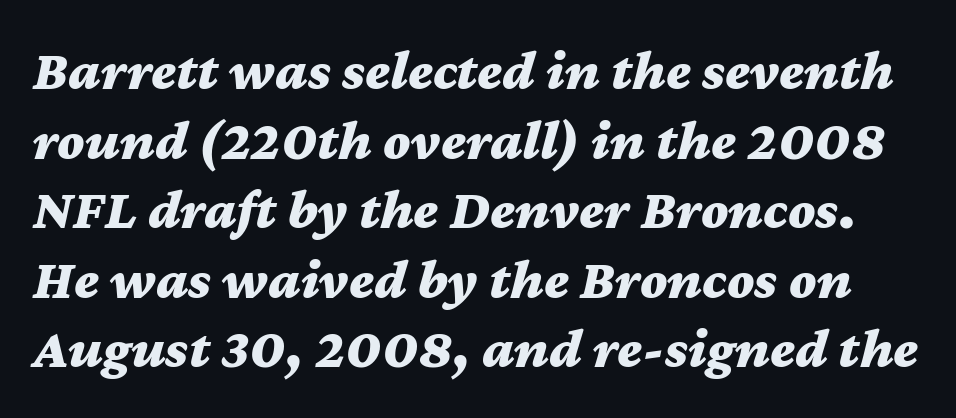
{"italic": "yes", "lean": "right", "slant_degrees": 12, "bold": "yes", "weight": "bold", "width": "wide", "stroke_contrast": "medium", "x_height": "medium", "monospaced": "no", "underline": "no", "line_spacing_ratio": 1.22, "letter_spacing": "normal", "letter_spacing_em": 0.0, "glyph_px": 57}
